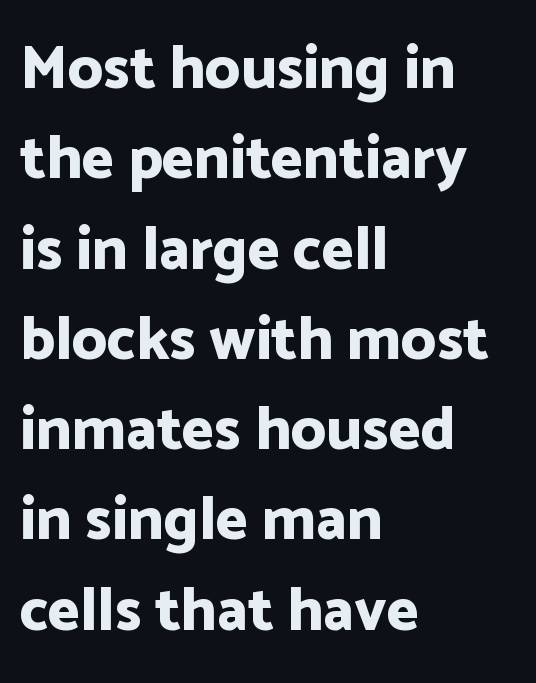
Do the characters align in a grid? No, the font is proportional. Layout note: lines flush left. Words appear dense and cohesive because spacing is normal. As a designer I'd log this as weight 700, bold. Leading: standard.
